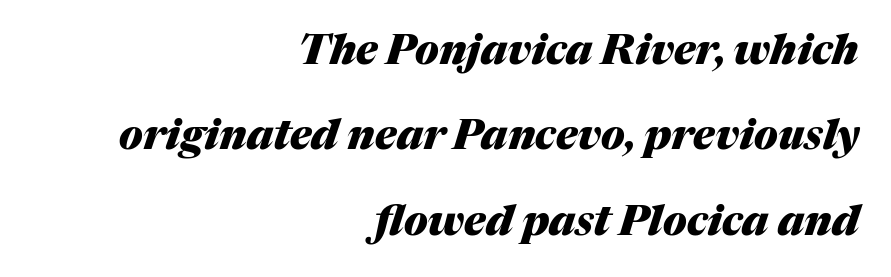
{"italic": "yes", "lean": "right", "slant_degrees": 17, "bold": "yes", "weight": "heavy", "width": "normal", "stroke_contrast": "medium", "x_height": "medium", "monospaced": "no", "underline": "no", "align": "right", "line_spacing": "loose", "line_spacing_ratio": 2.08, "letter_spacing": "normal", "letter_spacing_em": 0.0, "glyph_px": 41}
